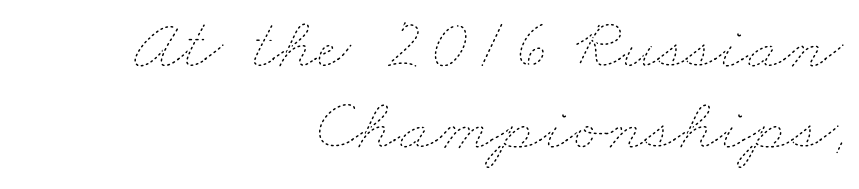
{"bold": "no", "weight": "thin", "width": "wide", "stroke_contrast": "low", "x_height": "small", "monospaced": "no", "underline": "no", "align": "right", "line_spacing": "tight", "line_spacing_ratio": 1.1, "letter_spacing": "normal", "letter_spacing_em": 0.0, "glyph_px": 74}
